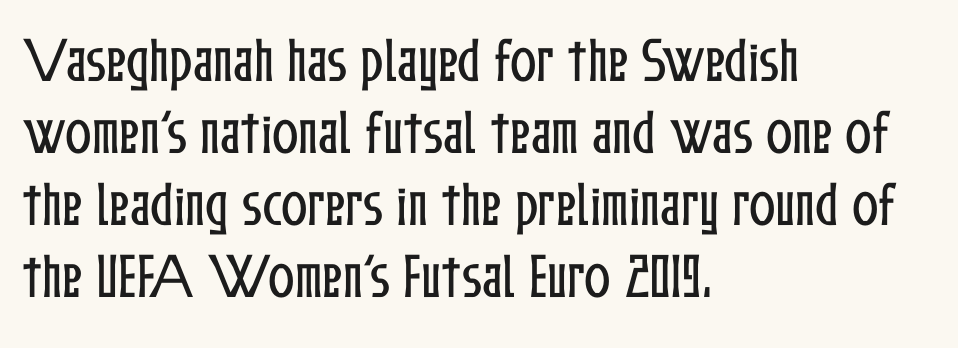
The image shows 49 px condensed type, upright; set left-aligned, normal line spacing (1.47x), normal letter spacing, not underlined; low stroke contrast and a medium x-height.
